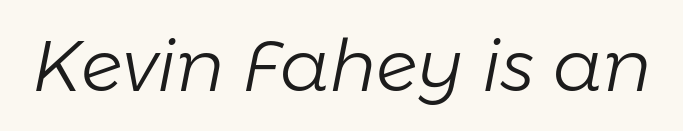
The font sits on the lighter half of the weight spectrum, regular included. Short note: letters normally spaced. Characters are canted at an angle relative to the baseline's perpendicular. Each letter keeps its own natural width here, so spacing adapts to shape. The words here are not underlined.
